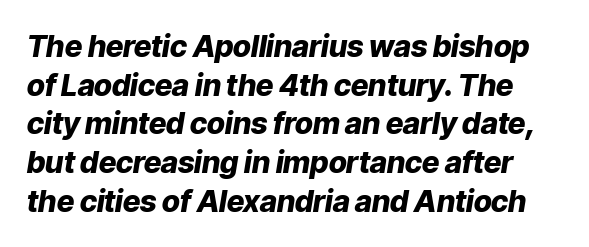
The image shows 30 px heavy type, italic (leaning right); set normal line spacing (1.29x), normal letter spacing, not underlined; low stroke contrast and a medium x-height.
